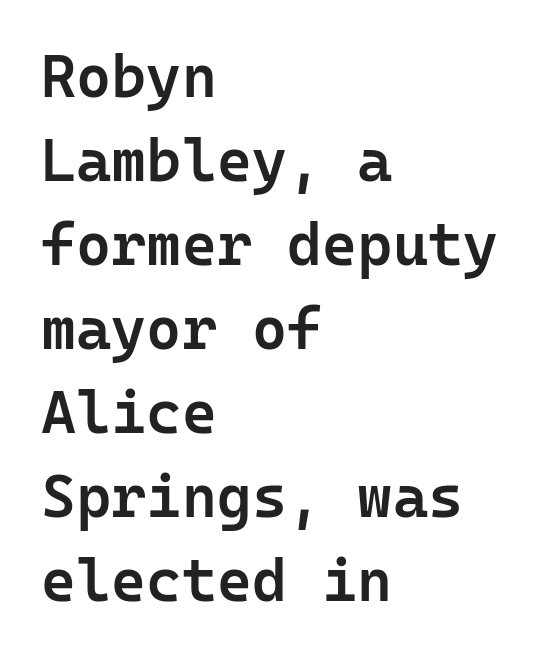
Q: Is the text bold? A: Semi-bold.
Q: Is the text italic (slanted)? A: No, it is upright.
Q: Is the typeface a serif or a sans-serif typeface? A: Sans-serif.
Q: Is the text underlined? A: No.
Q: How is the paragraph aligned? A: Left-aligned.
Q: Is the spacing between letters normal or unusually wide? A: Normal.
Q: Is the spacing between lines tight, normal or loose? A: Normal.
Q: Width (condensed, normal, or wide)? A: Normal.
Q: Stroke contrast? A: Low.
Q: x-height? A: Medium.
Q: Monospaced? A: Yes.
